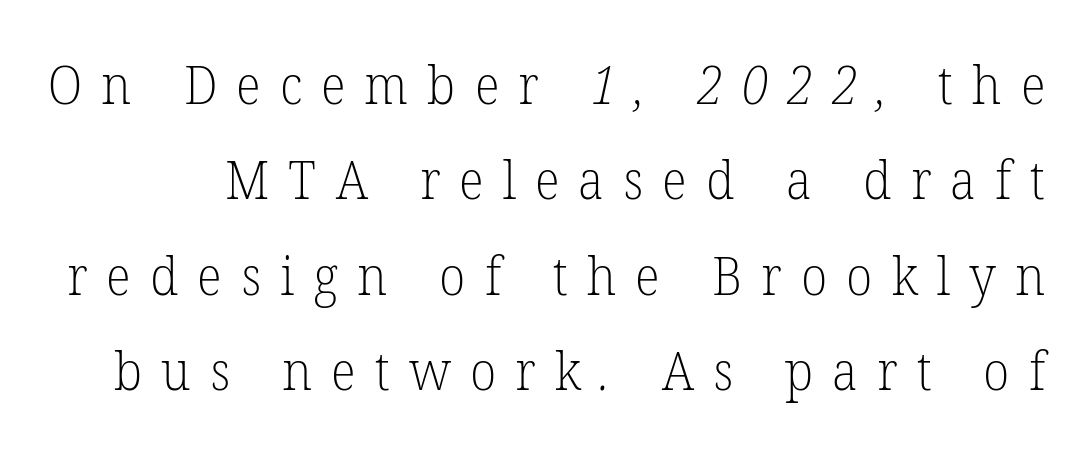
Each stroke keeps to a modest, everyday thickness or less. The type is letterspaced generously, with wide tracking. The passage shown is not underscored anywhere. Note the varied advance widths — an 'i' is clearly narrower than an 'm'. Font category for this specimen: serif.
